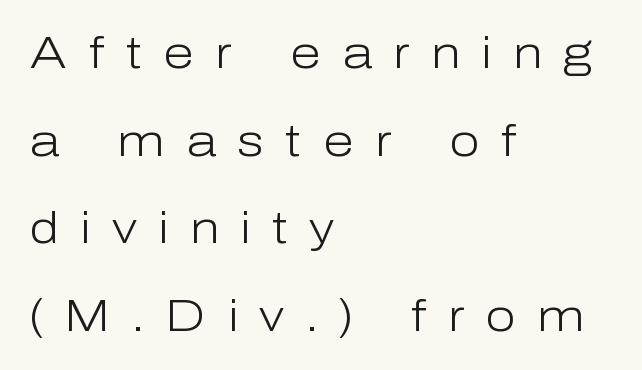
The image shows 44 px light sans-serif type, upright; set left-aligned, loose line spacing (1.99x), unusually wide letter spacing (+0.49 em), not underlined; low stroke contrast and a medium x-height.
